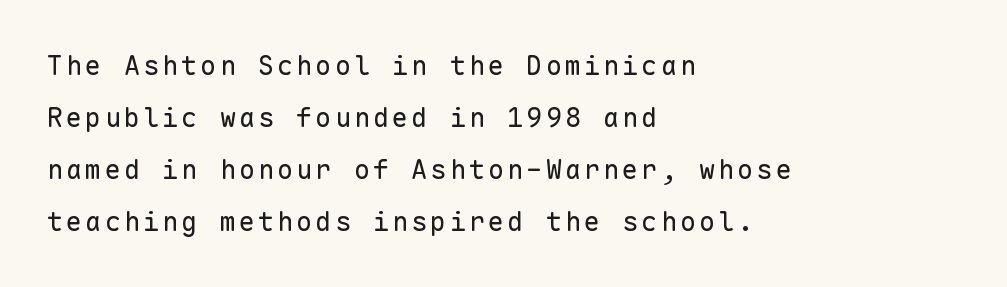
Q: Is the text bold? A: No.
Q: Is the text italic (slanted)? A: No, it is upright.
Q: Is the text underlined? A: No.
Q: How is the paragraph aligned? A: Left-aligned.
Q: Is the spacing between lines tight, normal or loose? A: Loose.
